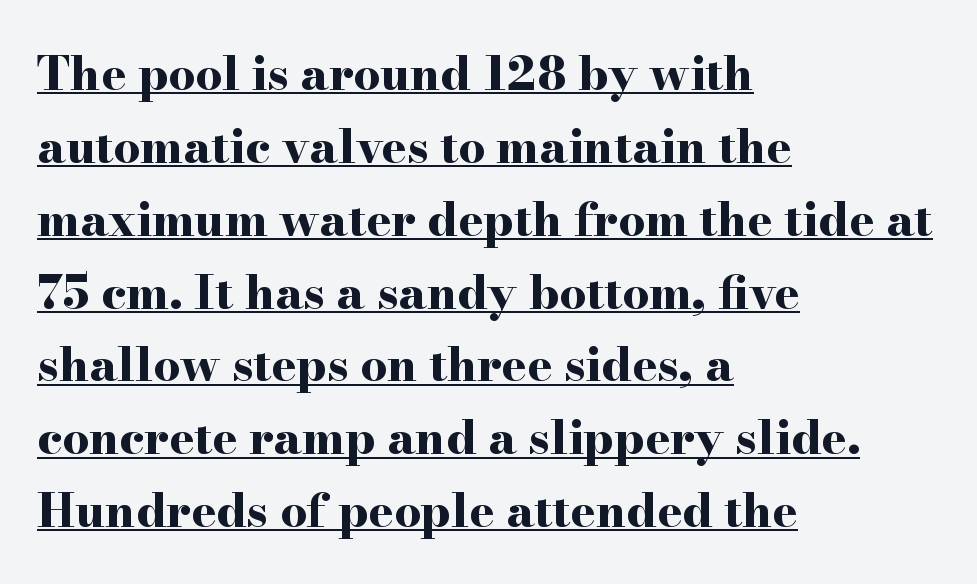
Q: Is the text bold? A: Yes.
Q: Is the text italic (slanted)? A: No, it is upright.
Q: Is the typeface a serif or a sans-serif typeface? A: Serif.
Q: Is the text underlined? A: Yes.
Q: How is the paragraph aligned? A: Left-aligned.
Q: Is the spacing between letters normal or unusually wide? A: Normal.
Q: Is the spacing between lines tight, normal or loose? A: Normal.
Q: Width (condensed, normal, or wide)? A: Wide.
Q: Stroke contrast? A: High.
Q: x-height? A: Small.
Q: Monospaced? A: No.
